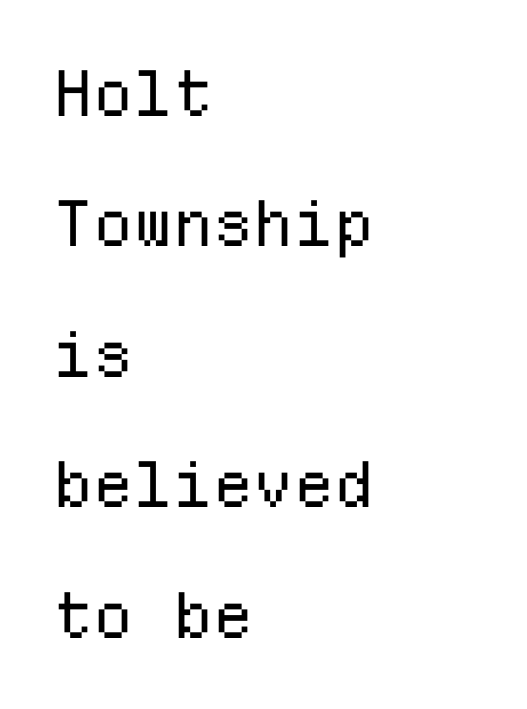
A typesetter would call this monospace, since all characters share one set width. Decoration check: the copy has no underline. Students, observe: this is what heavily led, spacious text looks like. The face used here is a sans, in the tradition of grotesques and geometrics. The cut favours lightness, reaching ordinary text weight at its darkest. The letters stand upright; this is a roman face.
